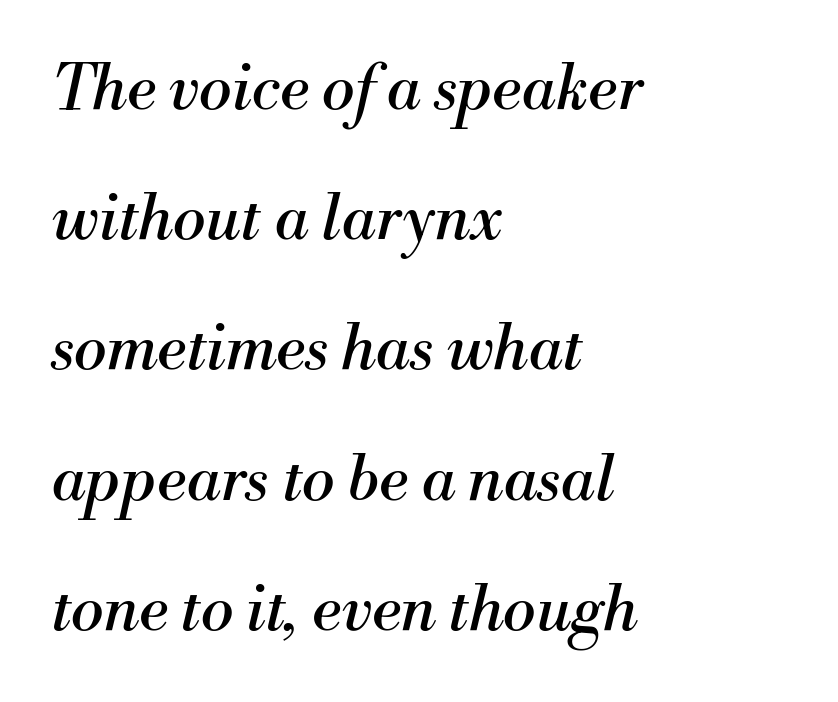
This reads as an unemphasized weight, regular at the heaviest. Each letter keeps its own natural width here, so spacing adapts to shape. The whole block is typeset with a tilt. Observe the serifs anchoring each vertical stroke in this sample.
